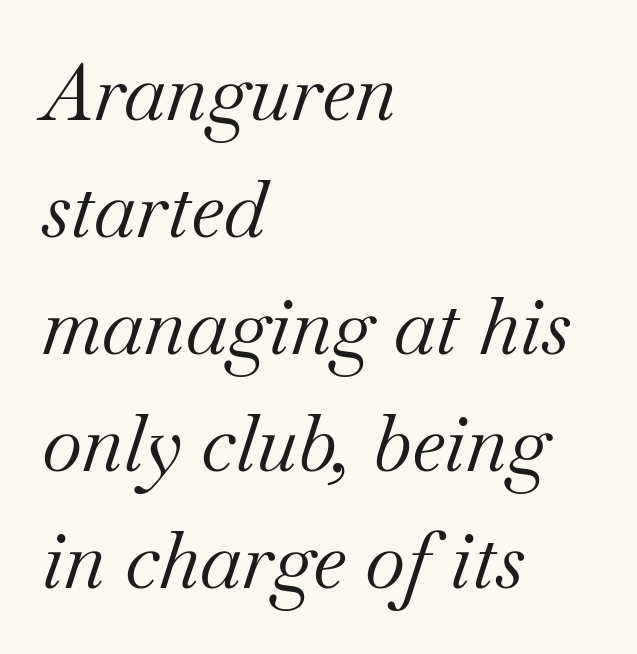
{"serif": "yes", "italic": "yes", "lean": "right", "slant_degrees": 18, "bold": "no", "weight": "regular", "width": "normal", "stroke_contrast": "medium", "x_height": "small", "monospaced": "no", "underline": "no", "align": "left", "line_spacing": "normal", "line_spacing_ratio": 1.5, "letter_spacing": "normal", "letter_spacing_em": 0.0, "glyph_px": 78}
